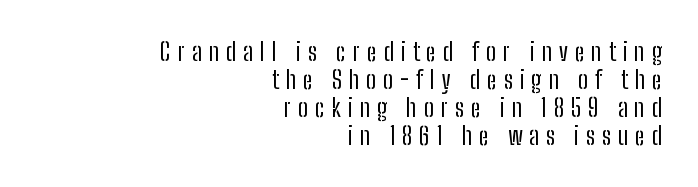
{"italic": "no", "bold": "no", "underline": "no", "align": "right", "line_spacing": "tight", "line_spacing_ratio": 1.12, "letter_spacing": "wide", "letter_spacing_em": 0.28, "glyph_px": 25}
